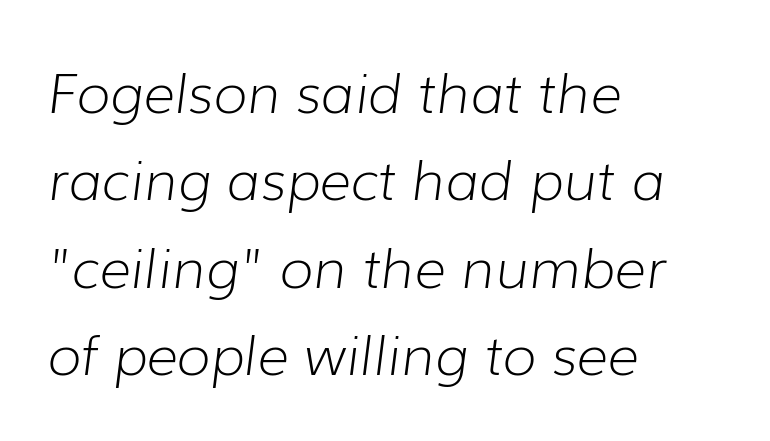
Q: Is the text bold? A: No.
Q: Is the text italic (slanted)? A: Yes, it leans right by about 7 degrees.
Q: Is the text underlined? A: No.
Q: How is the paragraph aligned? A: Left-aligned.
Q: Is the spacing between letters normal or unusually wide? A: Normal.
Q: Is the spacing between lines tight, normal or loose? A: Normal.
Q: Width (condensed, normal, or wide)? A: Normal.
Q: Stroke contrast? A: Low.
Q: x-height? A: Medium.
Q: Monospaced? A: No.
